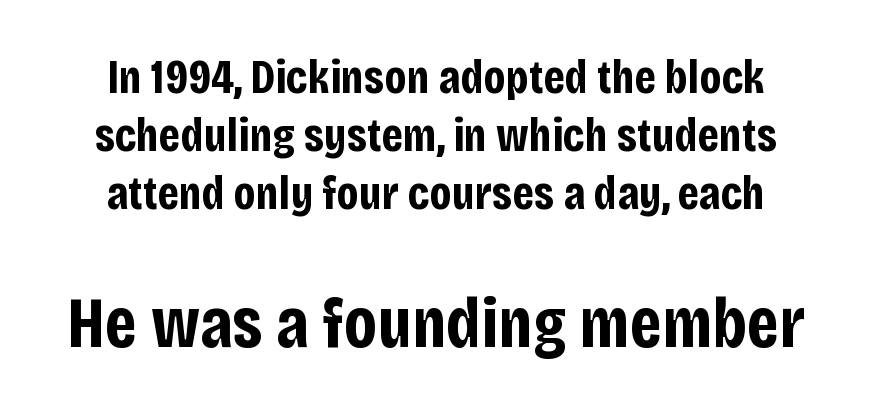
{"serif": "no", "italic": "no", "bold": "yes", "weight": "bold", "width": "condensed", "stroke_contrast": "low", "x_height": "large", "monospaced": "no", "underline": "no", "align": "center", "line_spacing_ratio": 1.21, "letter_spacing": "normal", "letter_spacing_em": 0.0, "larger_block": "second", "size_ratio": 1.5, "glyph_px": 72}
